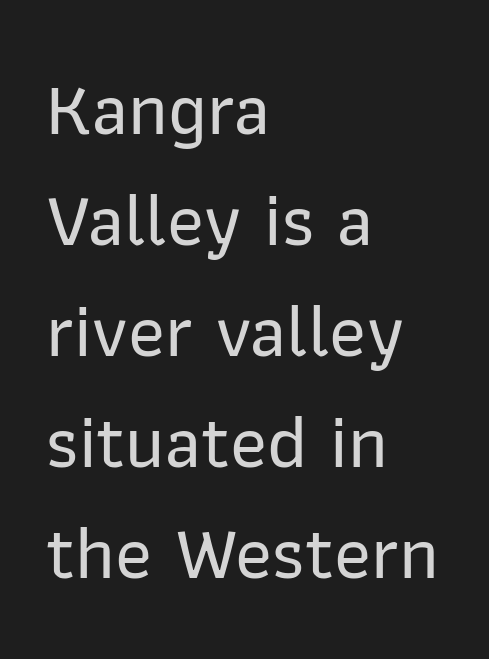
{"serif": "no", "italic": "no", "width": "normal", "stroke_contrast": "low", "x_height": "medium", "monospaced": "no", "underline": "no", "align": "left", "line_spacing": "normal", "line_spacing_ratio": 1.46, "letter_spacing": "normal", "letter_spacing_em": 0.0, "glyph_px": 76}
